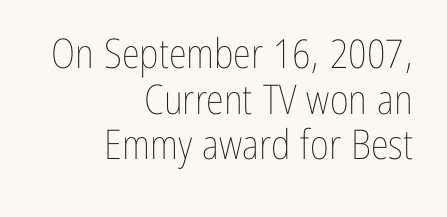
Q: Is the text bold? A: No.
Q: Is the text italic (slanted)? A: No, it is upright.
Q: Is the text underlined? A: No.
Q: How is the paragraph aligned? A: Right-aligned.
Q: Is the spacing between letters normal or unusually wide? A: Normal.
Q: Is the spacing between lines tight, normal or loose? A: Tight.
Q: Width (condensed, normal, or wide)? A: Condensed.
Q: Stroke contrast? A: Low.
Q: x-height? A: Medium.
Q: Monospaced? A: No.
